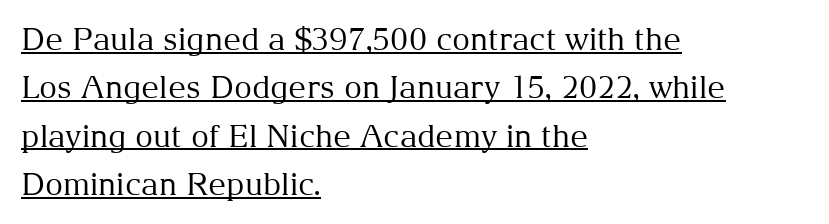
{"serif": "yes", "italic": "no", "bold": "no", "weight": "regular", "width": "normal", "stroke_contrast": "medium", "x_height": "medium", "monospaced": "no", "underline": "yes", "align": "left", "line_spacing": "normal", "line_spacing_ratio": 1.56, "letter_spacing": "normal", "letter_spacing_em": 0.0, "glyph_px": 31}
